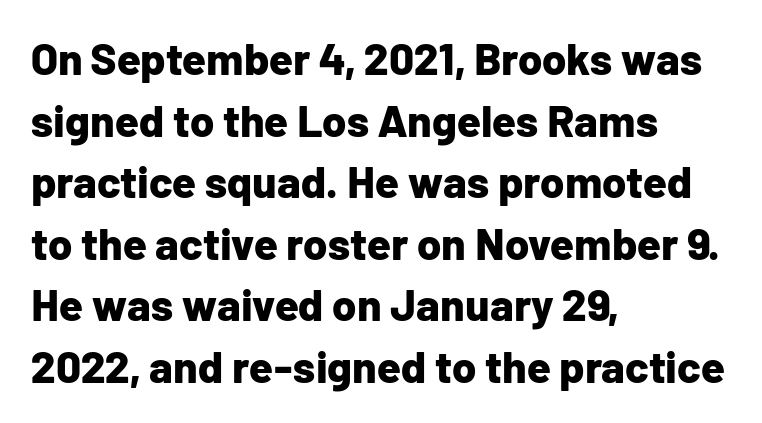
Q: Is the text bold? A: Yes.
Q: Is the text italic (slanted)? A: No, it is upright.
Q: Is the typeface a serif or a sans-serif typeface? A: Sans-serif.
Q: Is the text underlined? A: No.
Q: How is the paragraph aligned? A: Left-aligned.
Q: Is the spacing between letters normal or unusually wide? A: Normal.
Q: Is the spacing between lines tight, normal or loose? A: Normal.
Q: Width (condensed, normal, or wide)? A: Normal.
Q: Stroke contrast? A: Low.
Q: x-height? A: Medium.
Q: Monospaced? A: No.
